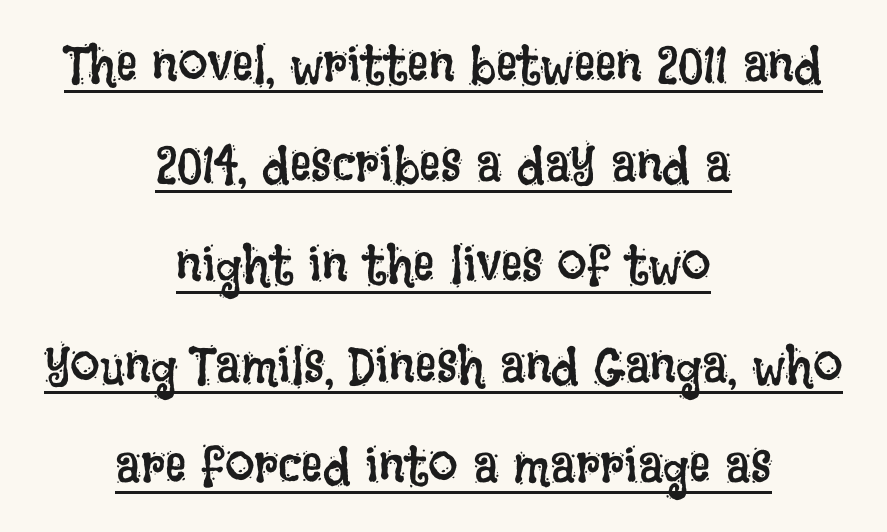
The image shows 53 px regular-weight, condensed type, upright; set centered, line spacing 1.89x, normal letter spacing, underlined; low stroke contrast and a large x-height.
